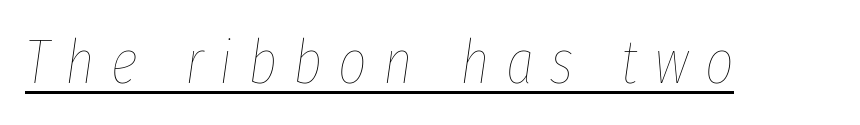
The image shows 62 px thin, condensed type, italic (leaning right); set unusually wide letter spacing (+0.26 em), underlined; low stroke contrast and a medium x-height.
